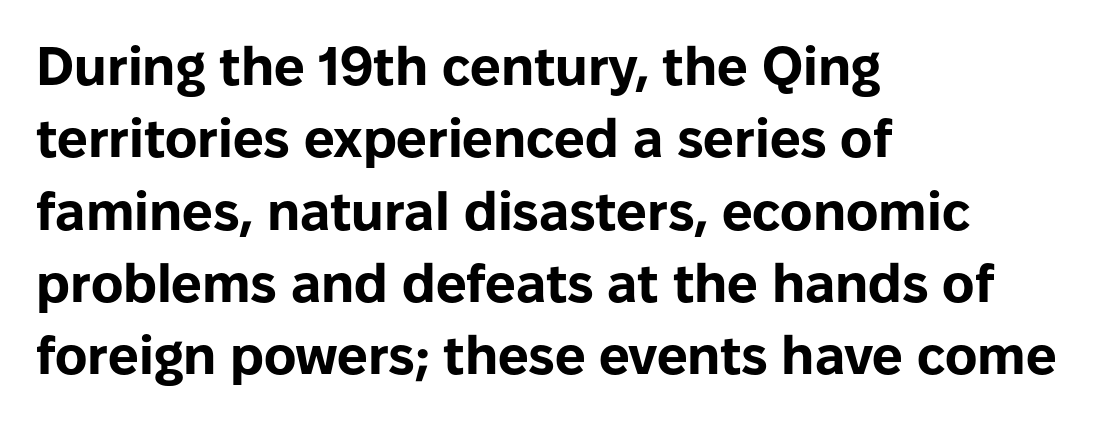
The letters stand upright; this is a roman face. Typesetter's note: full bold, strokes at maximum text heaviness. Vertical spacing — default. If you drew a ruler down the left edge, every line would touch it. Bare-footed words on every line.
